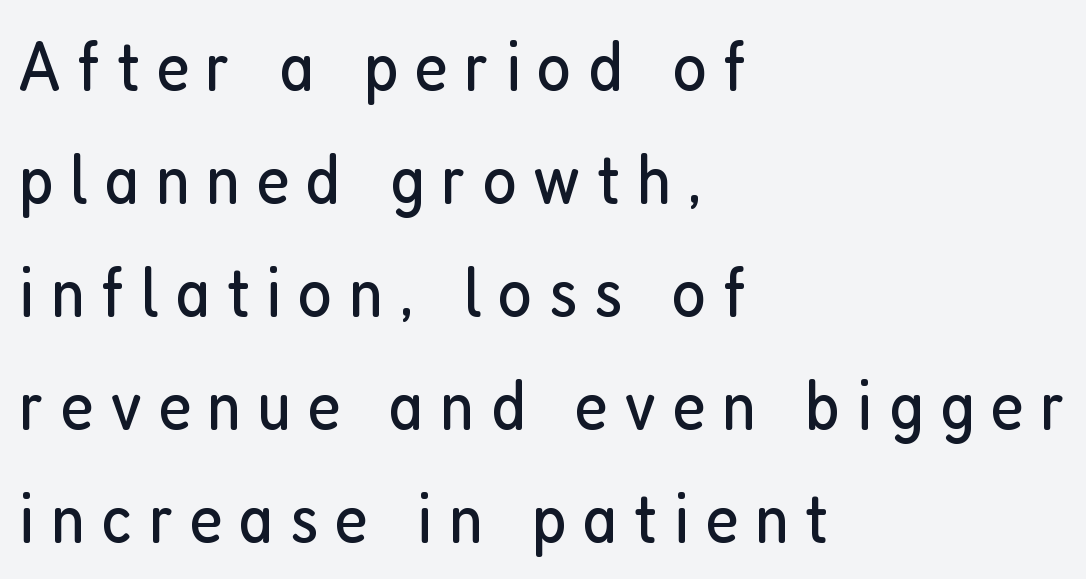
Note the varied advance widths — an 'i' is clearly narrower than an 'm'. Honestly, there is no underline to notice here at all. No extra ink here — the face is not bold. Does the leading feel generous? No, just average. Italic: no, the glyphs are upright roman.
